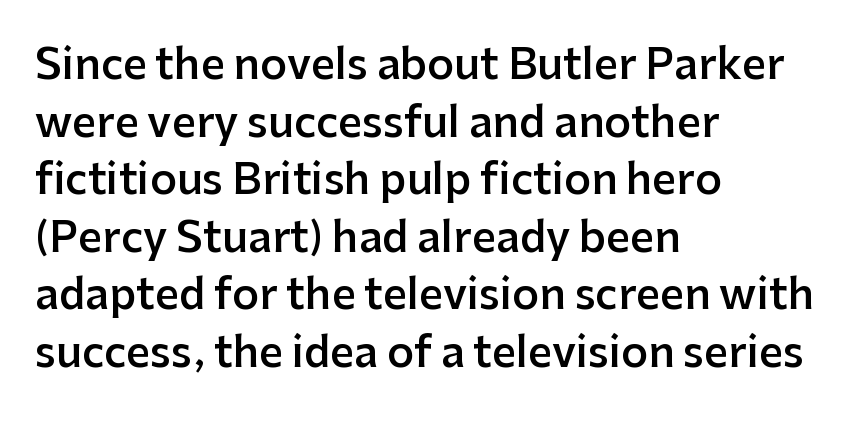
Inter-character spacing is left at the font's built-in metrics. In CSS terms this would be text-align: left. Reading down the column, the eye jumps a familiar distance to each next line. The rendering uses a semibold face; strokes are thickened but not to full bold. Is there any slant? The stems are plumb.
